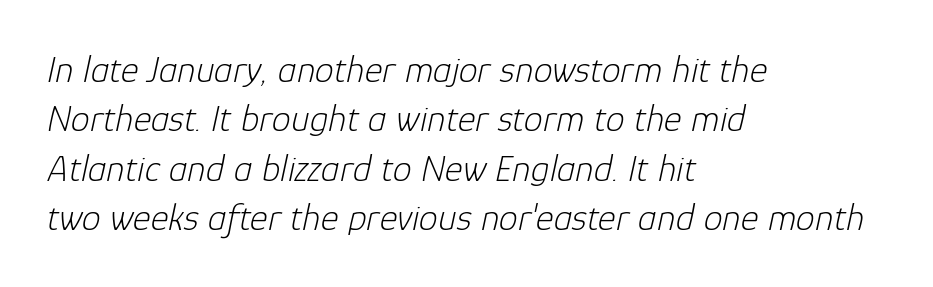
Q: Is the text bold? A: No.
Q: Is the text italic (slanted)? A: Yes, it leans right by about 12 degrees.
Q: Is the text underlined? A: No.
Q: How is the paragraph aligned? A: Left-aligned.
Q: Is the spacing between letters normal or unusually wide? A: Normal.
Q: Is the spacing between lines tight, normal or loose? A: Normal.
Q: Width (condensed, normal, or wide)? A: Normal.
Q: Stroke contrast? A: Low.
Q: x-height? A: Medium.
Q: Monospaced? A: No.
